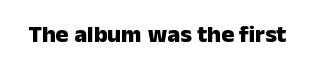
Q: Is the text bold? A: Yes.
Q: Is the text italic (slanted)? A: No, it is upright.
Q: Is the text underlined? A: No.
Q: Is the spacing between letters normal or unusually wide? A: Normal.
